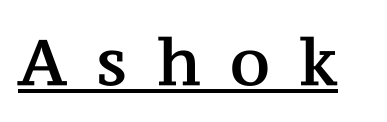
The image shows 64 px serif type, upright; set unusually wide letter spacing (+0.47 em), underlined; medium stroke contrast and a medium x-height.
